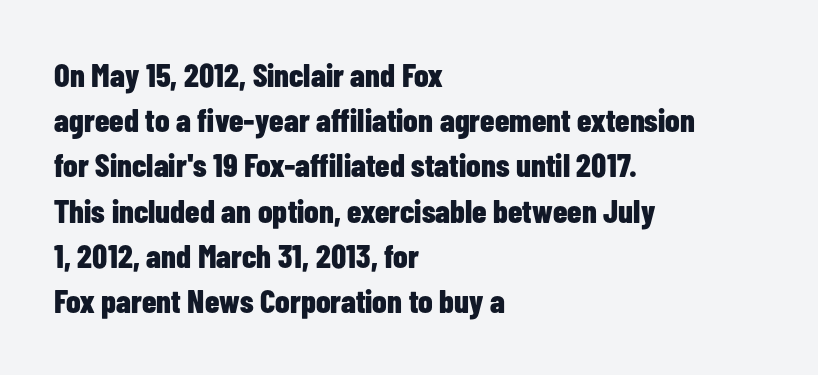
The image shows 33 px bold, condensed sans-serif type, upright; set left-aligned, normal line spacing (1.37x), normal letter spacing, not underlined; low stroke contrast and a medium x-height.
